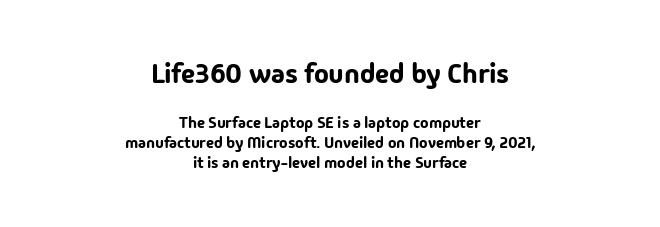
Q: Is the text italic (slanted)? A: No, it is upright.
Q: Is the typeface a serif or a sans-serif typeface? A: Sans-serif.
Q: Is the text underlined? A: No.
Q: How is the paragraph aligned? A: Centered.
Q: Is the spacing between letters normal or unusually wide? A: Normal.
Q: Which block of text is set in a larger size, the first (top) or the second (bottom)? A: The first (top) one.
Q: Width (condensed, normal, or wide)? A: Normal.
Q: Stroke contrast? A: Low.
Q: x-height? A: Medium.
Q: Monospaced? A: No.
